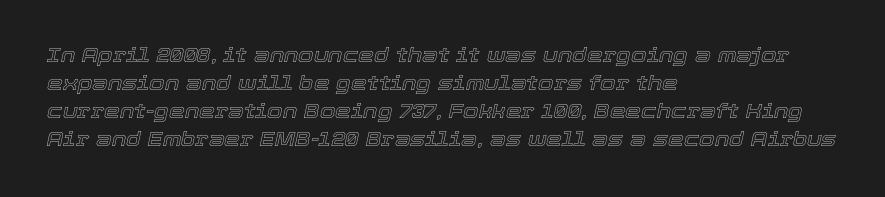
Q: Is the text italic (slanted)? A: Yes, it leans right by about 12 degrees.
Q: Is the text underlined? A: No.
Q: How is the paragraph aligned? A: Left-aligned.
Q: Is the spacing between letters normal or unusually wide? A: Normal.
Q: Is the spacing between lines tight, normal or loose? A: Normal.
